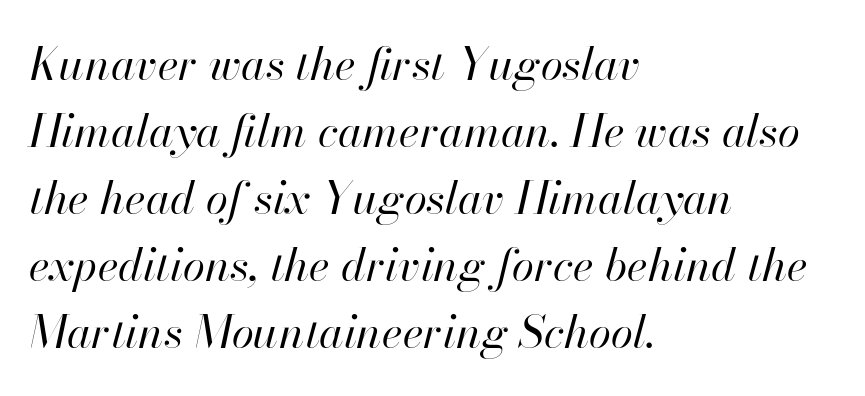
A typesetter would call this leading conventional body-copy spacing. Lines of text with bare space underneath. The typesetting does not lean heavy: it is not bold. Spacing verdict: proportional, widths tailored to each character.
